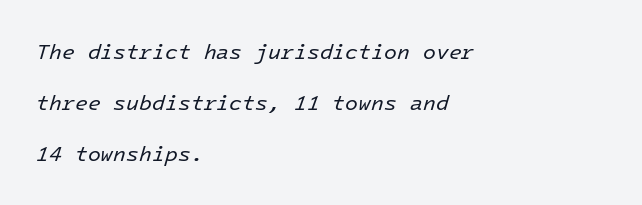
{"italic": "yes", "lean": "right", "slant_degrees": 16, "bold": "no", "underline": "no", "align": "left", "line_spacing": "loose", "line_spacing_ratio": 2.43, "letter_spacing": "normal", "letter_spacing_em": 0.0, "glyph_px": 21}
